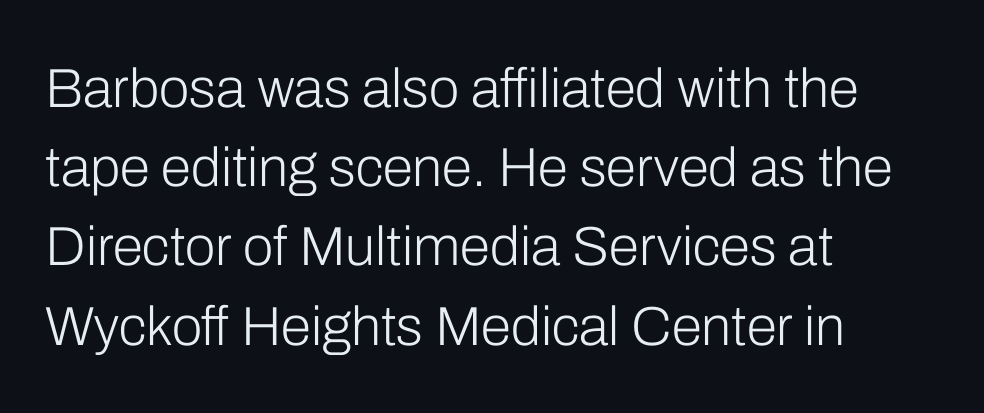
The glyphs in this specimen are sans serif. Only glyphs here, with clear space below each row. If you drew a ruler down the left edge, every line would touch it. The letterforms sit shoulder to shoulder at normal distance. This is not heavy type; no bold has been used. Spacing verdict: proportional, widths tailored to each character.
